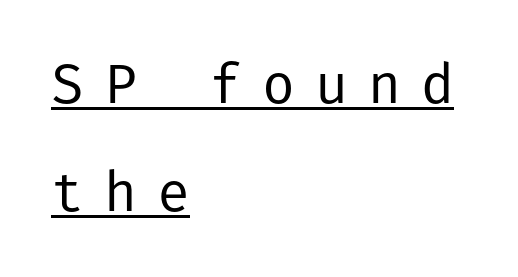
The image shows 55 px regular-weight sans-serif type, upright; set left-aligned, loose line spacing (1.96x), unusually wide letter spacing (+0.36 em), underlined; low stroke contrast and a medium x-height.
